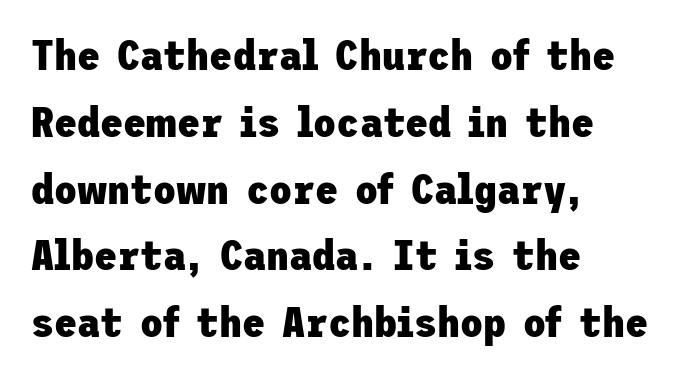
{"serif": "no", "italic": "no", "bold": "yes", "weight": "heavy", "width": "normal", "stroke_contrast": "low", "x_height": "medium", "underline": "no", "align": "left", "line_spacing": "normal", "line_spacing_ratio": 1.59, "letter_spacing": "normal", "letter_spacing_em": 0.0, "glyph_px": 42}
